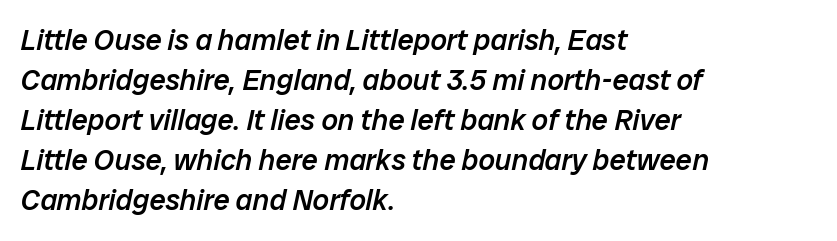
The image shows 29 px semibold type, italic (leaning right); set left-aligned, normal line spacing (1.38x), normal letter spacing, not underlined; low stroke contrast and a medium x-height.
